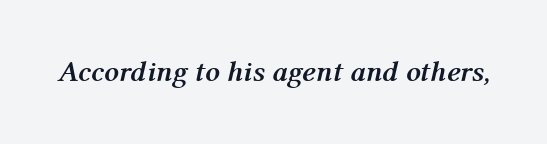
Slant detected: the letters are inclined. Inter-character spacing is left at the font's built-in metrics. This is heavy type, rendered in bold. The passage shown is typed in a proportional face where columns would drift. The area under the type is left untouched.
